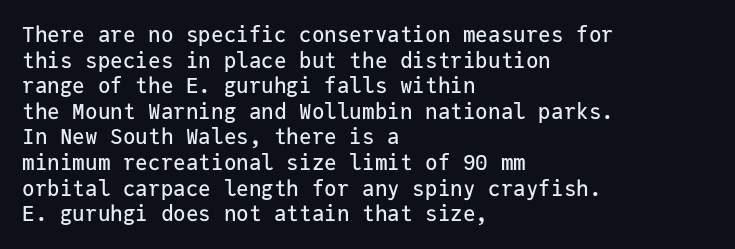
{"italic": "no", "underline": "no", "align": "left", "line_spacing_ratio": 1.22, "letter_spacing": "normal", "letter_spacing_em": 0.0, "glyph_px": 21}
